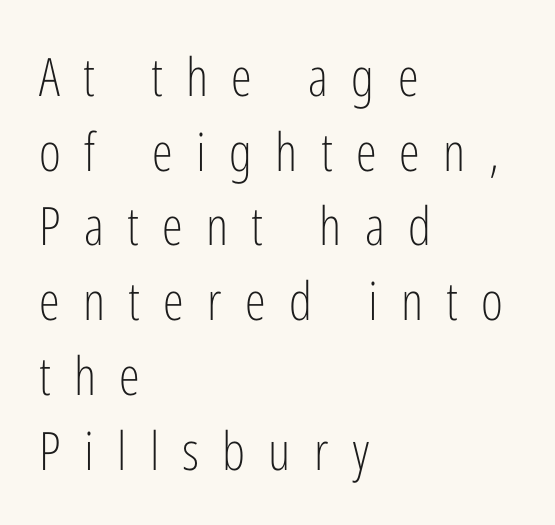
The rendering uses natural spacing where letterforms have individual widths. Quick note: underline off. The characters are drawn with everyday or finer stroke widths. Baseline-to-baseline distance is the conventional proportion of letter height.
